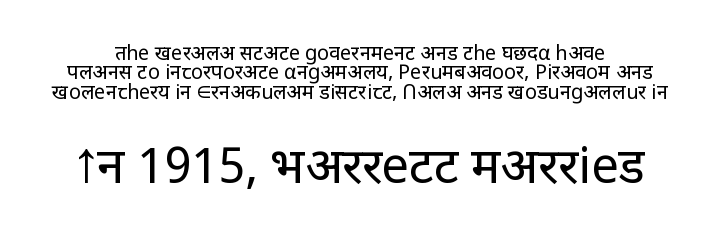
Q: Is the text bold? A: No.
Q: Is the text italic (slanted)? A: No, it is upright.
Q: Is the typeface a serif or a sans-serif typeface? A: Sans-serif.
Q: Is the text underlined? A: No.
Q: Is the spacing between letters normal or unusually wide? A: Normal.
Q: Is the spacing between lines tight, normal or loose? A: Tight.
Q: Which block of text is set in a larger size, the first (top) or the second (bottom)? A: The second (bottom) one.
Q: Width (condensed, normal, or wide)? A: Normal.
Q: Stroke contrast? A: Low.
Q: x-height? A: Large.
Q: Monospaced? A: No.
